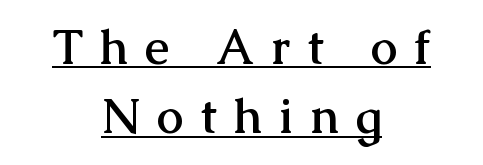
Q: Is the text bold? A: Yes.
Q: Is the text italic (slanted)? A: No, it is upright.
Q: Is the typeface a serif or a sans-serif typeface? A: Serif.
Q: Is the text underlined? A: Yes.
Q: How is the paragraph aligned? A: Centered.
Q: Is the spacing between letters normal or unusually wide? A: Unusually wide.
Q: Is the spacing between lines tight, normal or loose? A: Normal.
Q: Width (condensed, normal, or wide)? A: Normal.
Q: Stroke contrast? A: Medium.
Q: x-height? A: Medium.
Q: Monospaced? A: No.
